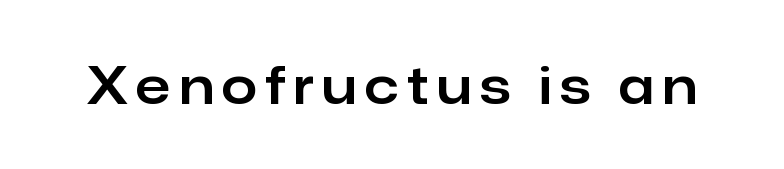
Q: Is the text italic (slanted)? A: No, it is upright.
Q: Is the typeface a serif or a sans-serif typeface? A: Sans-serif.
Q: Is the text underlined? A: No.
Q: Width (condensed, normal, or wide)? A: Normal.
Q: Stroke contrast? A: Low.
Q: x-height? A: Medium.
Q: Monospaced? A: No.
